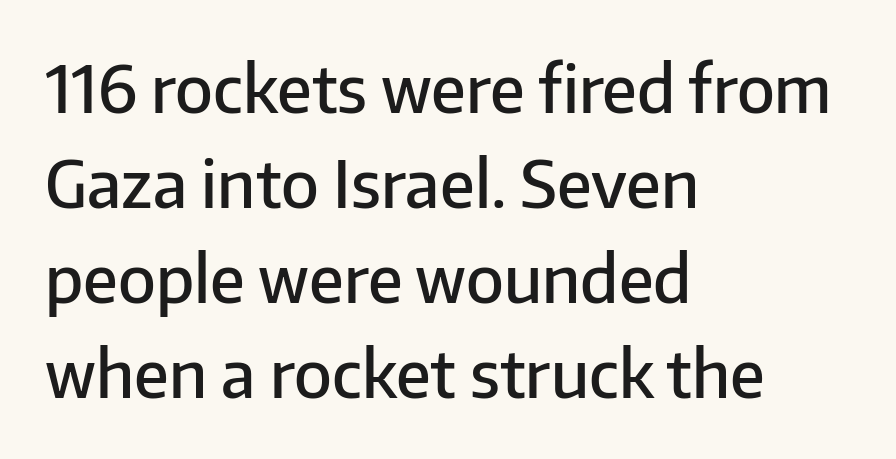
The face used here is proportionally spaced, like ordinary book or web type. Default kerning and tracking; the words read as compact shapes. Classification — sans serif. The passage shown stacks its lines at a standard gap. Where is the straight margin? On the left. Notice how the stems are strictly vertical — no italics here.
